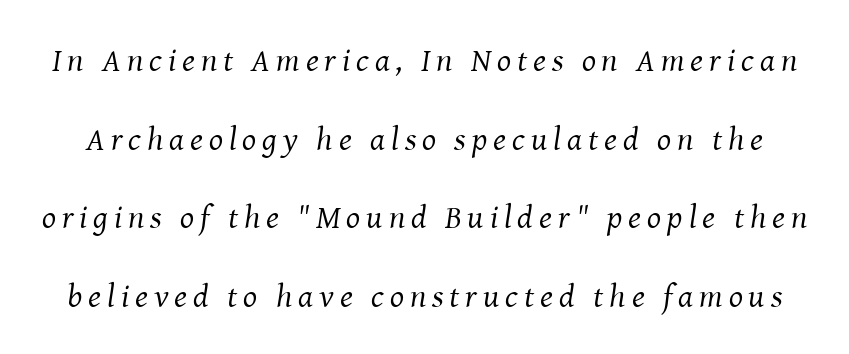
{"serif": "yes", "italic": "yes", "lean": "right", "slant_degrees": 8, "bold": "no", "weight": "regular", "width": "normal", "stroke_contrast": "medium", "x_height": "medium", "monospaced": "no", "underline": "no", "line_spacing": "loose", "line_spacing_ratio": 2.38, "glyph_px": 33}
